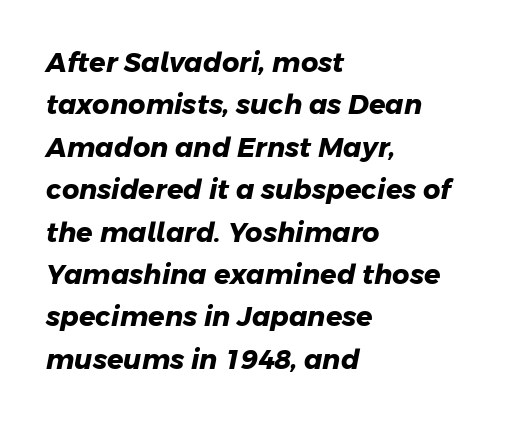
The image shows 27 px bold type; set left-aligned, normal line spacing (1.57x), normal letter spacing, not underlined.
